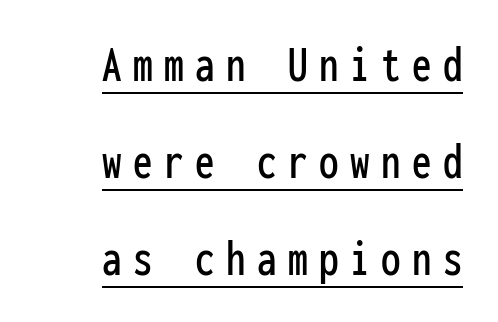
Q: Is the text italic (slanted)? A: No, it is upright.
Q: Is the typeface a serif or a sans-serif typeface? A: Sans-serif.
Q: Is the text underlined? A: Yes.
Q: How is the paragraph aligned? A: Right-aligned.
Q: Is the spacing between letters normal or unusually wide? A: Unusually wide.
Q: Width (condensed, normal, or wide)? A: Condensed.
Q: Stroke contrast? A: Low.
Q: x-height? A: Medium.
Q: Monospaced? A: Yes.
